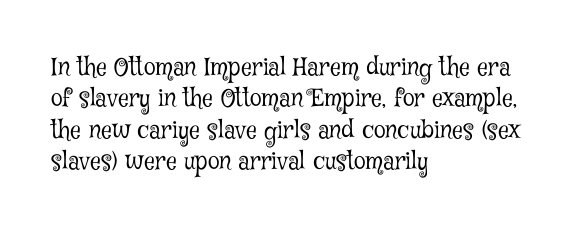
What stands out about the letter spacing? Nothing — it is the standard amount. Unmarked baselines from the first word to the last. The rendering anchors every line to the left-hand side. Regarding leading, the lines here are spaced in the standard way. Compared with a typical body face, this is equally light or lighter still. In terms of posture, this sample is upright.
